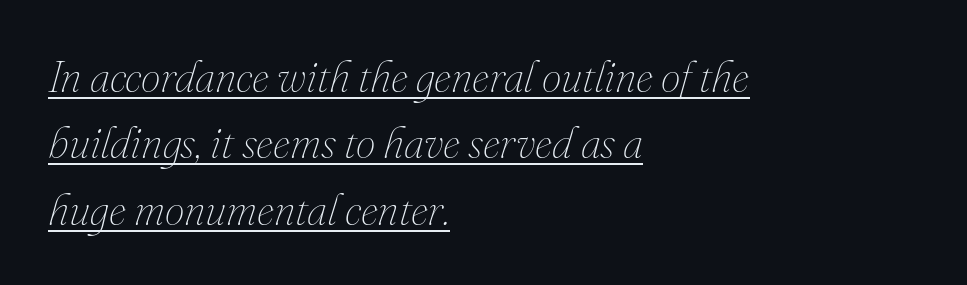
Emphasis is given by a line drawn under the lettering. Leading: standard. Left-aligned paragraph, ragged on the right. Each word holds together tightly as a unit, with standard inter-letter gaps. The letterforms sit at book weight or below. Do the characters align in a grid? No, the font is proportional.
